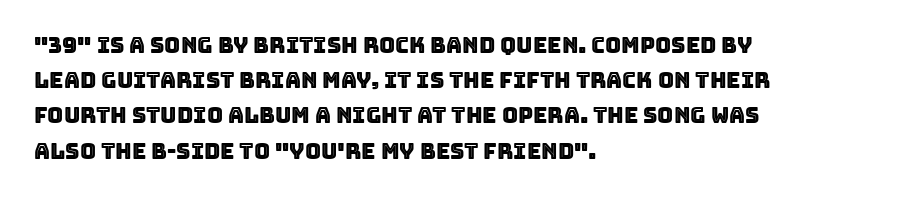
{"italic": "no", "underline": "no", "align": "left", "line_spacing": "normal", "line_spacing_ratio": 1.6, "letter_spacing": "normal", "letter_spacing_em": 0.0, "glyph_px": 22}
